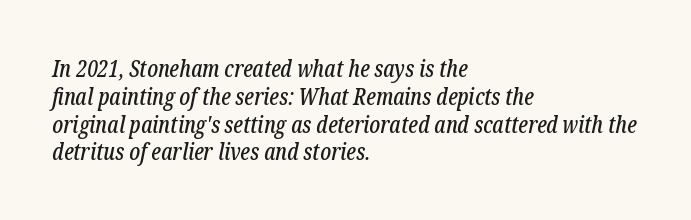
The specimen reads as italic at a glance. Glance below the letters and you will spot only blank space. Notice how the passage keeps a crisp vertical edge on the left only. Look at the tracking — it's just the regular setting, nothing added.
